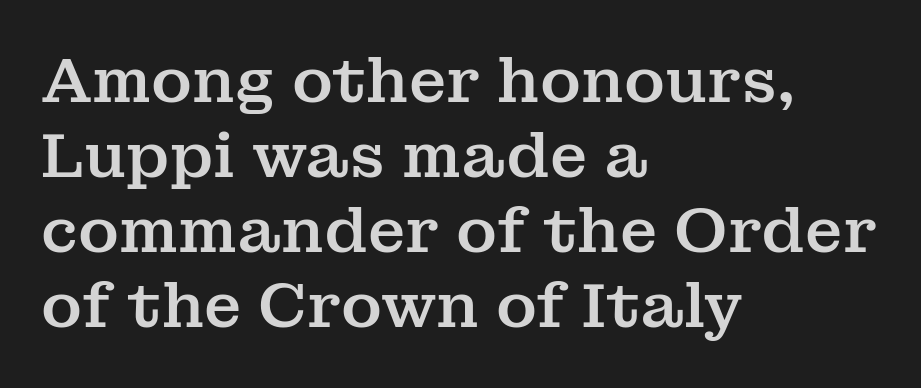
Q: Is the text italic (slanted)? A: No, it is upright.
Q: Is the typeface a serif or a sans-serif typeface? A: Serif.
Q: Is the text underlined? A: No.
Q: How is the paragraph aligned? A: Left-aligned.
Q: Is the spacing between letters normal or unusually wide? A: Normal.
Q: Width (condensed, normal, or wide)? A: Normal.
Q: Stroke contrast? A: Medium.
Q: x-height? A: Medium.
Q: Monospaced? A: No.
